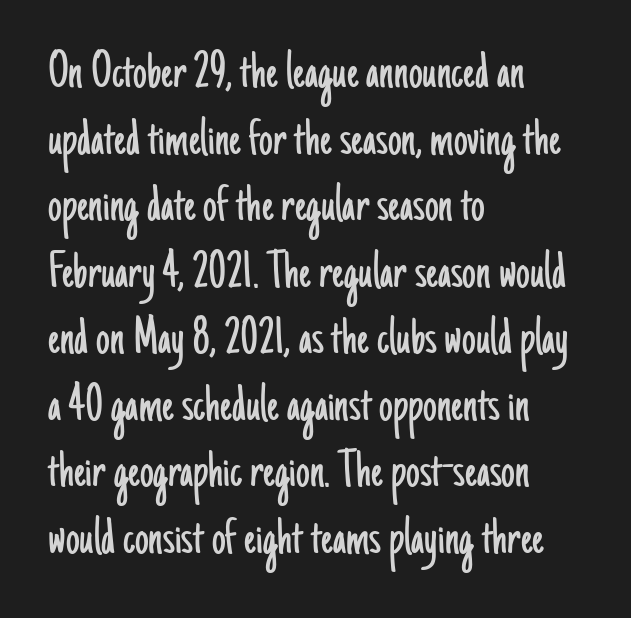
{"serif": "no", "italic": "no", "bold": "no", "weight": "light", "width": "condensed", "stroke_contrast": "low", "x_height": "small", "monospaced": "no", "underline": "no", "align": "left", "line_spacing_ratio": 1.21, "letter_spacing": "normal", "letter_spacing_em": 0.0, "glyph_px": 55}
